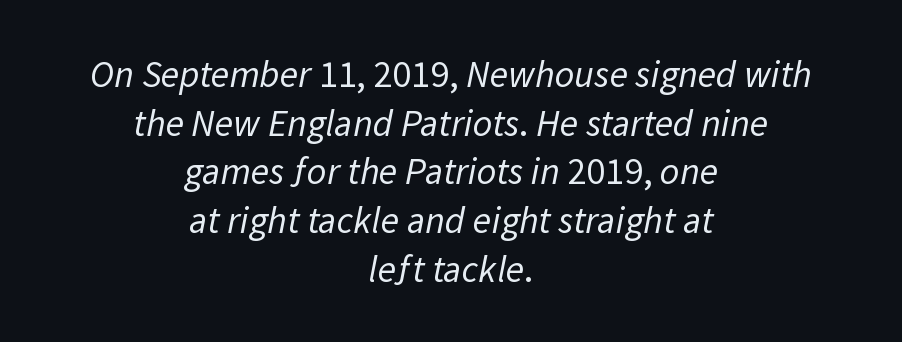
{"serif": "no", "bold": "no", "weight": "regular", "width": "normal", "stroke_contrast": "low", "x_height": "medium", "monospaced": "no", "underline": "no", "align": "center", "line_spacing": "normal", "line_spacing_ratio": 1.28, "letter_spacing": "normal", "letter_spacing_em": 0.0, "glyph_px": 38}
